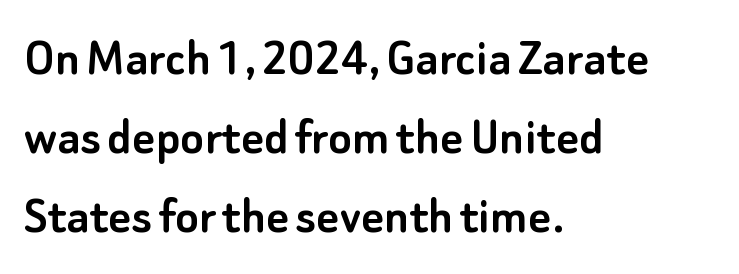
The image shows 55 px sans-serif type, upright; set left-aligned, normal line spacing (1.44x), normal letter spacing, not underlined; low stroke contrast and a small x-height.
